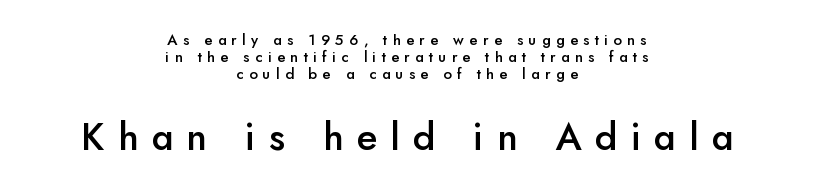
Q: Is the text bold? A: Semi-bold.
Q: Is the text italic (slanted)? A: No, it is upright.
Q: Is the typeface a serif or a sans-serif typeface? A: Sans-serif.
Q: Is the text underlined? A: No.
Q: How is the paragraph aligned? A: Centered.
Q: Is the spacing between letters normal or unusually wide? A: Unusually wide.
Q: Is the spacing between lines tight, normal or loose? A: Tight.
Q: Which block of text is set in a larger size, the first (top) or the second (bottom)? A: The second (bottom) one.
Q: Width (condensed, normal, or wide)? A: Normal.
Q: Stroke contrast? A: Low.
Q: x-height? A: Small.
Q: Monospaced? A: No.
